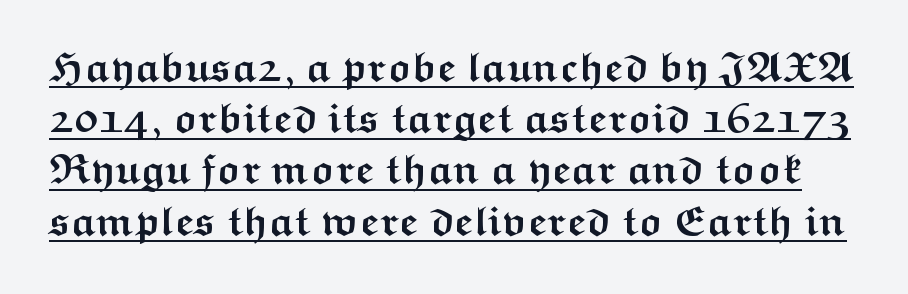
{"serif": "no", "italic": "no", "bold": "yes", "weight": "semibold", "width": "wide", "stroke_contrast": "medium", "x_height": "medium", "monospaced": "no", "underline": "yes", "line_spacing_ratio": 1.22, "letter_spacing": "normal", "letter_spacing_em": 0.0, "glyph_px": 42}
